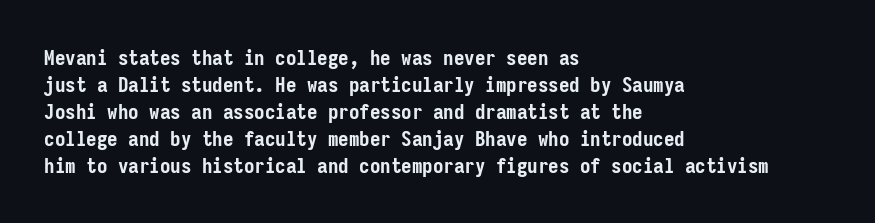
Q: Is the text bold? A: Yes.
Q: Is the text italic (slanted)? A: No, it is upright.
Q: Is the text underlined? A: No.
Q: How is the paragraph aligned? A: Left-aligned.
Q: Is the spacing between letters normal or unusually wide? A: Normal.
Q: Is the spacing between lines tight, normal or loose? A: Normal.
